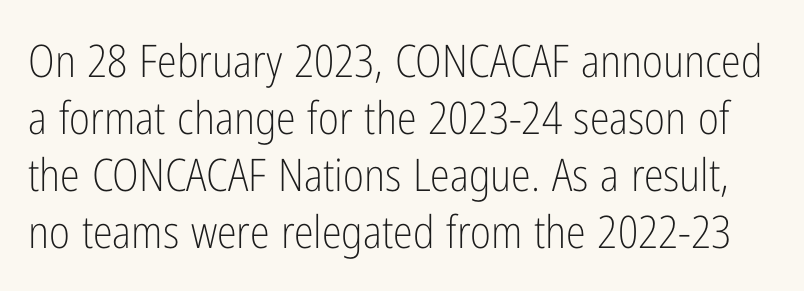
Q: Is the text bold? A: No.
Q: Is the text italic (slanted)? A: No, it is upright.
Q: Is the typeface a serif or a sans-serif typeface? A: Sans-serif.
Q: Is the text underlined? A: No.
Q: Is the spacing between letters normal or unusually wide? A: Normal.
Q: Is the spacing between lines tight, normal or loose? A: Normal.
Q: Width (condensed, normal, or wide)? A: Condensed.
Q: Stroke contrast? A: Low.
Q: x-height? A: Medium.
Q: Monospaced? A: No.
